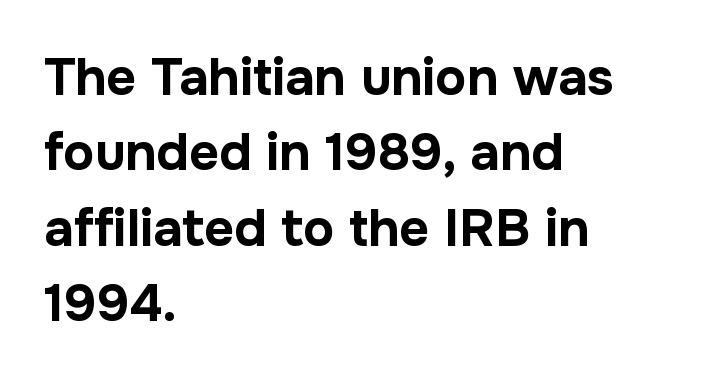
{"serif": "no", "italic": "no", "bold": "yes", "weight": "bold", "width": "normal", "stroke_contrast": "low", "x_height": "medium", "monospaced": "no", "underline": "no", "align": "left", "line_spacing": "normal", "line_spacing_ratio": 1.45, "letter_spacing": "normal", "letter_spacing_em": 0.0, "glyph_px": 52}
